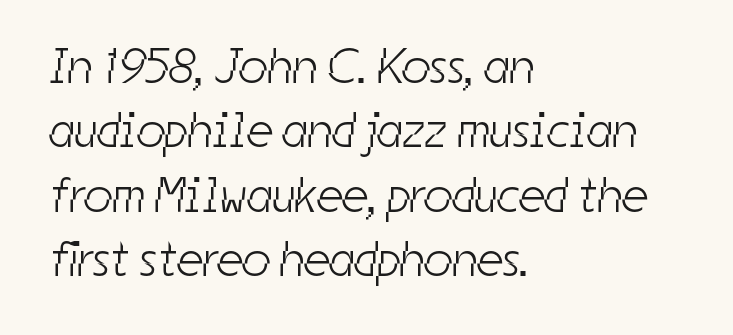
{"serif": "no", "bold": "no", "weight": "light", "width": "condensed", "stroke_contrast": "low", "x_height": "medium", "monospaced": "no", "underline": "no", "align": "left", "line_spacing": "normal", "line_spacing_ratio": 1.29, "letter_spacing": "normal", "letter_spacing_em": 0.0, "glyph_px": 50}
